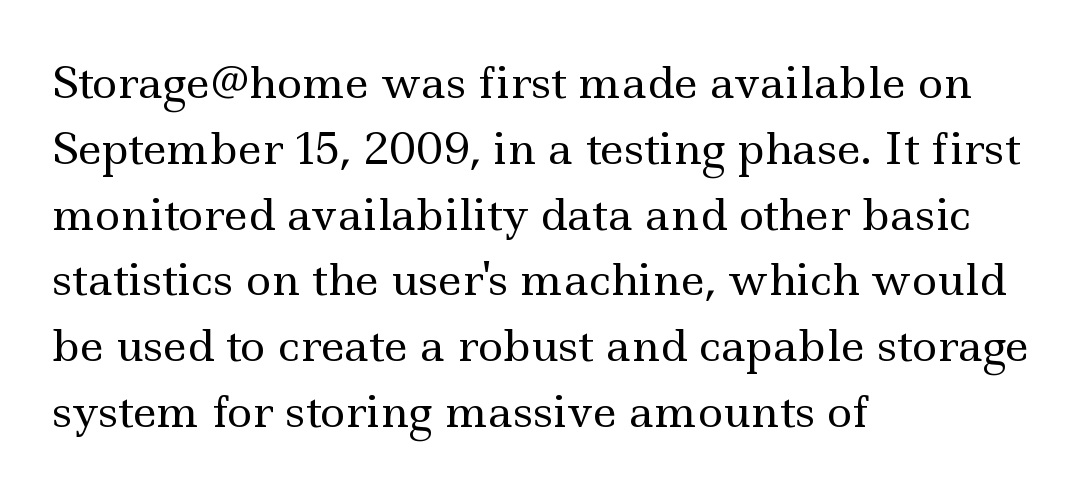
The letters sit at their default tracking, neither squeezed nor spread. The glyphs in this specimen are seriffed. The passage shown is typed in a proportional face where columns would drift. No chunkiness to these letters — they're not bold. Is there much room between lines? A standard amount, neither cramped nor airy. A bare baseline throughout the passage.
